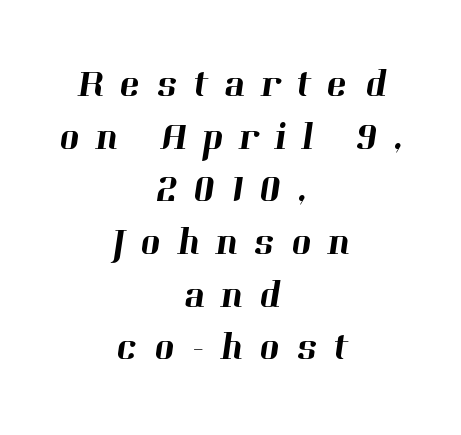
The image shows 39 px serif type; set centered, normal line spacing (1.35x), unusually wide letter spacing (+0.41 em), not underlined; high stroke contrast and a medium x-height.
